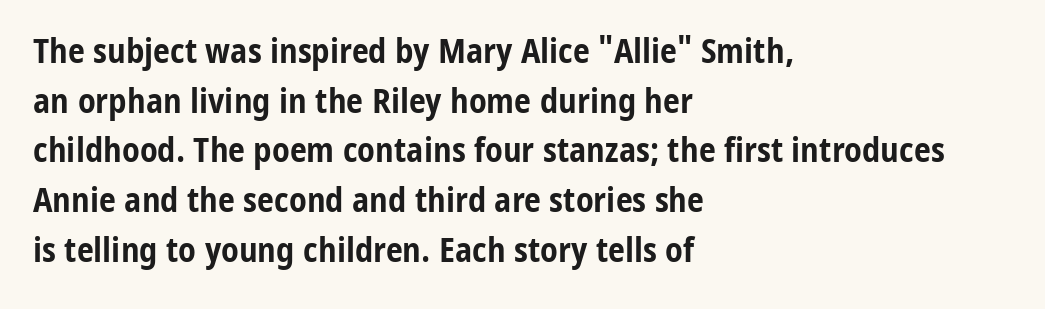
Q: Is the text bold? A: Yes.
Q: Is the text italic (slanted)? A: No, it is upright.
Q: Is the typeface a serif or a sans-serif typeface? A: Sans-serif.
Q: Is the text underlined? A: No.
Q: How is the paragraph aligned? A: Left-aligned.
Q: Is the spacing between letters normal or unusually wide? A: Normal.
Q: Is the spacing between lines tight, normal or loose? A: Normal.
Q: Width (condensed, normal, or wide)? A: Condensed.
Q: Stroke contrast? A: Low.
Q: x-height? A: Medium.
Q: Monospaced? A: No.
